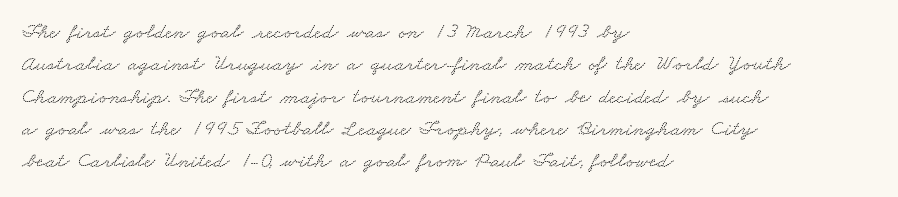
The image shows 22 px text type; set left-aligned, normal line spacing (1.47x), normal letter spacing, not underlined.
